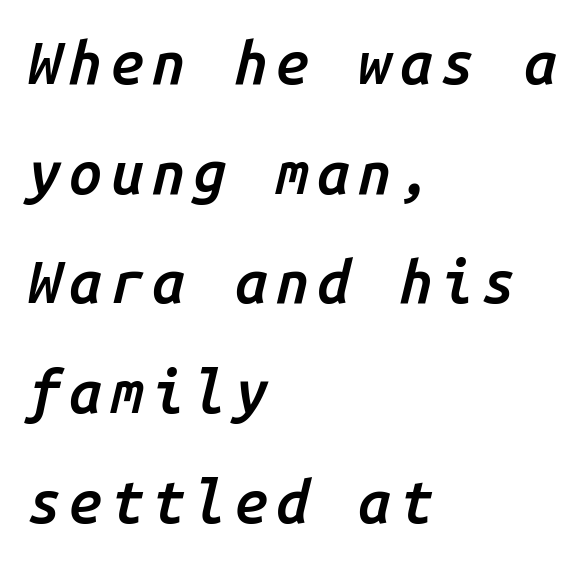
The rendering uses a semibold face; strokes are thickened but not to full bold. A classic flush-left, rag-right setting is used for this passage. Do the characters align in a grid? Yes, the font is monospaced. Underlining? Definitely not there. These lines were composed using italics.
